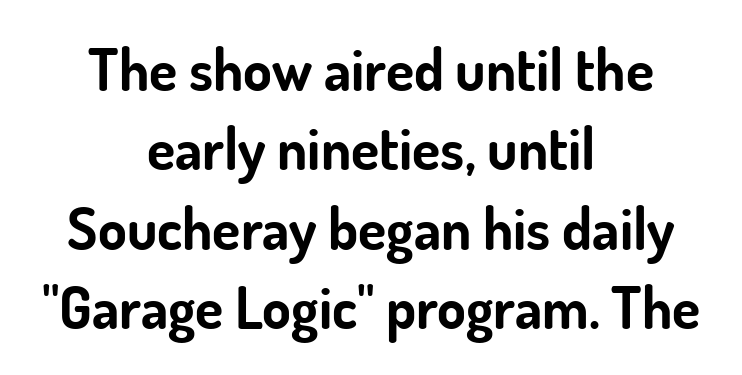
{"serif": "no", "italic": "no", "bold": "yes", "weight": "bold", "width": "normal", "stroke_contrast": "low", "x_height": "small", "monospaced": "no", "underline": "no", "align": "center", "line_spacing": "normal", "line_spacing_ratio": 1.37, "letter_spacing": "normal", "letter_spacing_em": 0.0, "glyph_px": 58}
